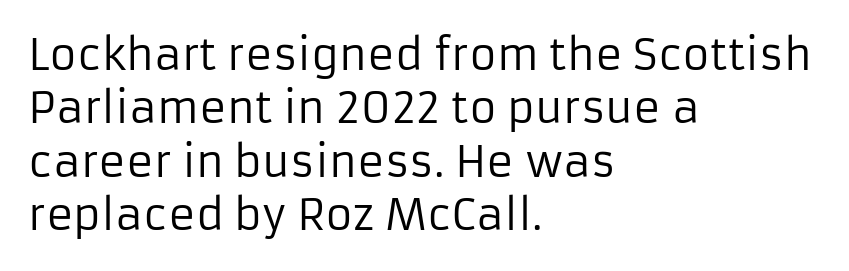
Q: Is the text bold? A: No.
Q: Is the text italic (slanted)? A: No, it is upright.
Q: Is the typeface a serif or a sans-serif typeface? A: Sans-serif.
Q: Is the text underlined? A: No.
Q: How is the paragraph aligned? A: Left-aligned.
Q: Is the spacing between letters normal or unusually wide? A: Normal.
Q: Is the spacing between lines tight, normal or loose? A: Normal.
Q: Width (condensed, normal, or wide)? A: Normal.
Q: Stroke contrast? A: Low.
Q: x-height? A: Medium.
Q: Monospaced? A: No.
